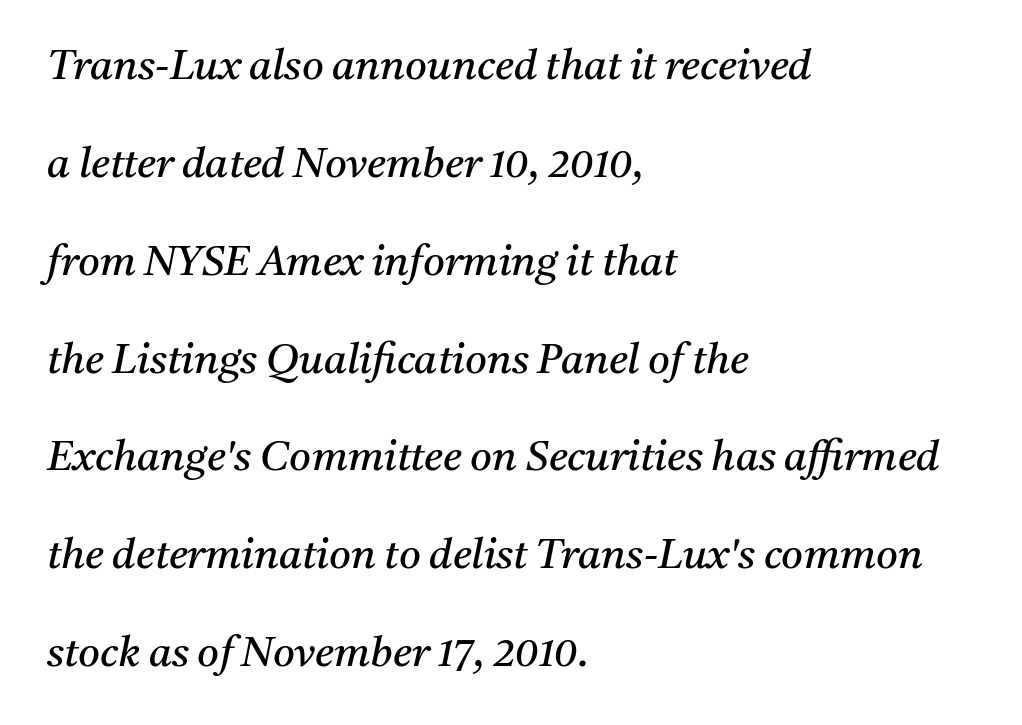
Q: Is the text bold? A: No.
Q: Is the text italic (slanted)? A: Yes, it leans right by about 11 degrees.
Q: Is the typeface a serif or a sans-serif typeface? A: Serif.
Q: Is the text underlined? A: No.
Q: How is the paragraph aligned? A: Left-aligned.
Q: Is the spacing between letters normal or unusually wide? A: Normal.
Q: Is the spacing between lines tight, normal or loose? A: Loose.
Q: Width (condensed, normal, or wide)? A: Normal.
Q: Stroke contrast? A: Medium.
Q: x-height? A: Medium.
Q: Monospaced? A: No.
